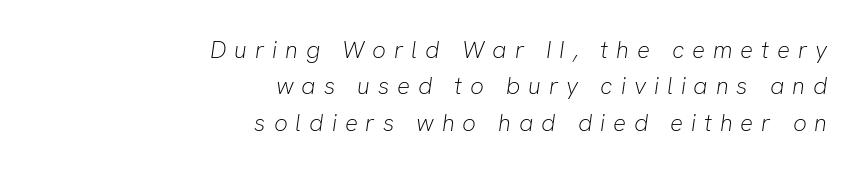
The image shows 24 px text type, italic (leaning right); set right-aligned, normal line spacing (1.52x), unusually wide letter spacing (+0.33 em), not underlined.
